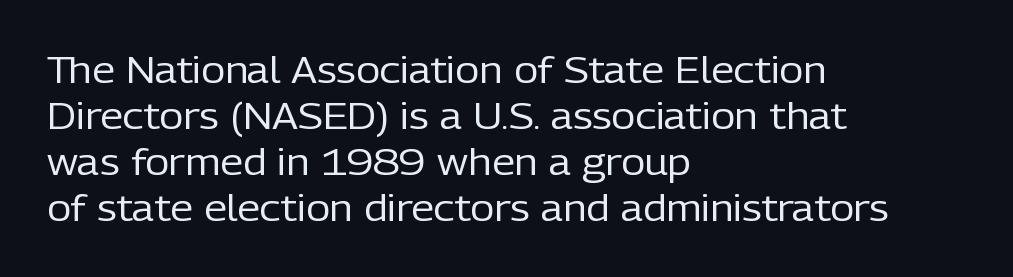
Q: Is the text bold? A: No.
Q: Is the text italic (slanted)? A: No, it is upright.
Q: Is the typeface a serif or a sans-serif typeface? A: Sans-serif.
Q: Is the text underlined? A: No.
Q: How is the paragraph aligned? A: Left-aligned.
Q: Is the spacing between letters normal or unusually wide? A: Normal.
Q: Width (condensed, normal, or wide)? A: Normal.
Q: Stroke contrast? A: Low.
Q: x-height? A: Medium.
Q: Monospaced? A: No.
